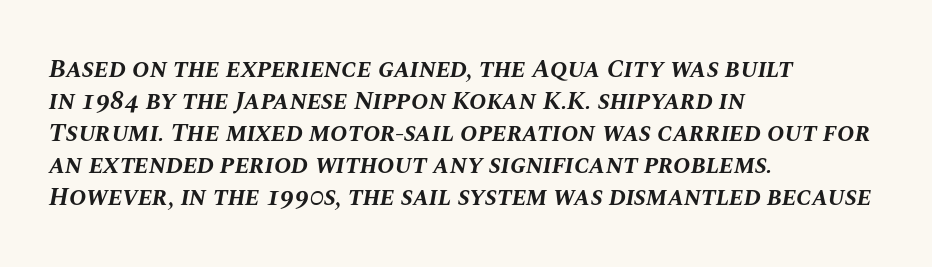
{"italic": "yes", "lean": "right", "slant_degrees": 10, "bold": "yes", "underline": "no", "align": "left", "line_spacing_ratio": 1.23, "letter_spacing": "normal", "letter_spacing_em": 0.0, "glyph_px": 26}
